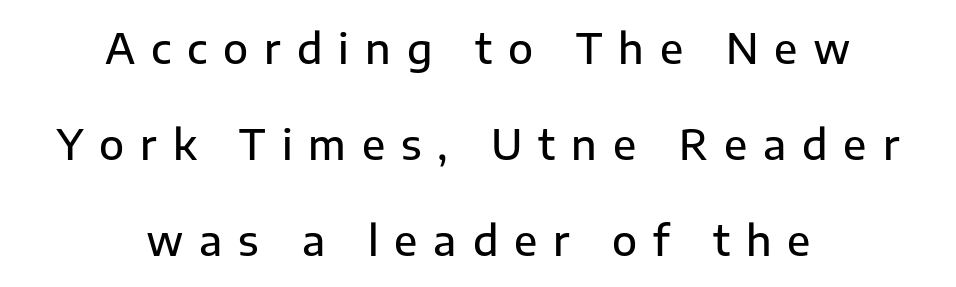
Q: Is the text bold? A: Semi-bold.
Q: Is the text italic (slanted)? A: No, it is upright.
Q: Is the typeface a serif or a sans-serif typeface? A: Sans-serif.
Q: Is the text underlined? A: No.
Q: How is the paragraph aligned? A: Centered.
Q: Is the spacing between letters normal or unusually wide? A: Unusually wide.
Q: Is the spacing between lines tight, normal or loose? A: Loose.
Q: Width (condensed, normal, or wide)? A: Normal.
Q: Stroke contrast? A: Low.
Q: x-height? A: Medium.
Q: Monospaced? A: No.
